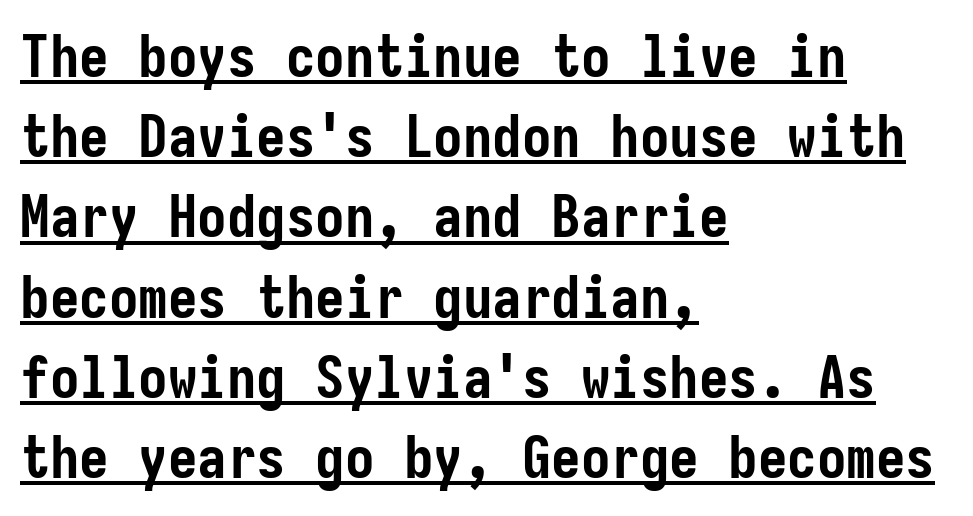
{"serif": "no", "italic": "no", "bold": "yes", "weight": "semibold", "width": "condensed", "stroke_contrast": "low", "x_height": "medium", "underline": "yes", "align": "left", "line_spacing": "normal", "line_spacing_ratio": 1.36, "letter_spacing": "normal", "letter_spacing_em": 0.0, "glyph_px": 59}
